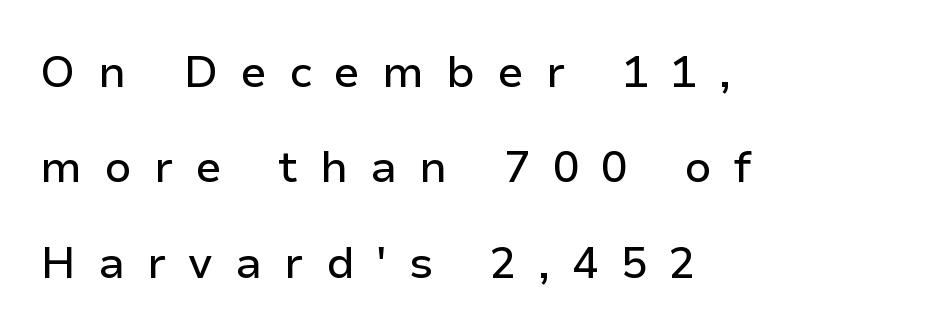
Q: Is the text italic (slanted)? A: No, it is upright.
Q: Is the typeface a serif or a sans-serif typeface? A: Sans-serif.
Q: Is the text underlined? A: No.
Q: How is the paragraph aligned? A: Left-aligned.
Q: Is the spacing between letters normal or unusually wide? A: Unusually wide.
Q: Is the spacing between lines tight, normal or loose? A: Loose.
Q: Width (condensed, normal, or wide)? A: Normal.
Q: Stroke contrast? A: Low.
Q: x-height? A: Medium.
Q: Monospaced? A: No.
